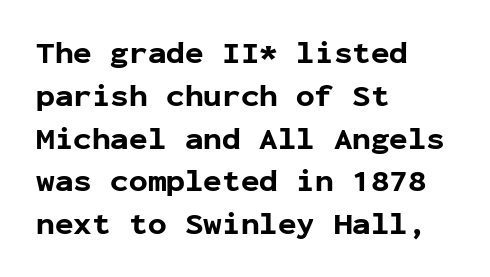
{"serif": "no", "italic": "no", "bold": "yes", "weight": "bold", "width": "normal", "stroke_contrast": "low", "x_height": "medium", "monospaced": "yes", "underline": "no", "align": "left", "line_spacing": "normal", "line_spacing_ratio": 1.38, "letter_spacing": "normal", "letter_spacing_em": 0.0, "glyph_px": 31}
